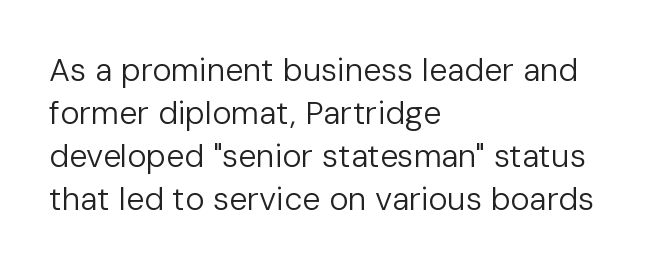
The image shows 32 px regular-weight sans-serif type, upright; set left-aligned, normal line spacing (1.34x), normal letter spacing, not underlined; low stroke contrast and a medium x-height.
